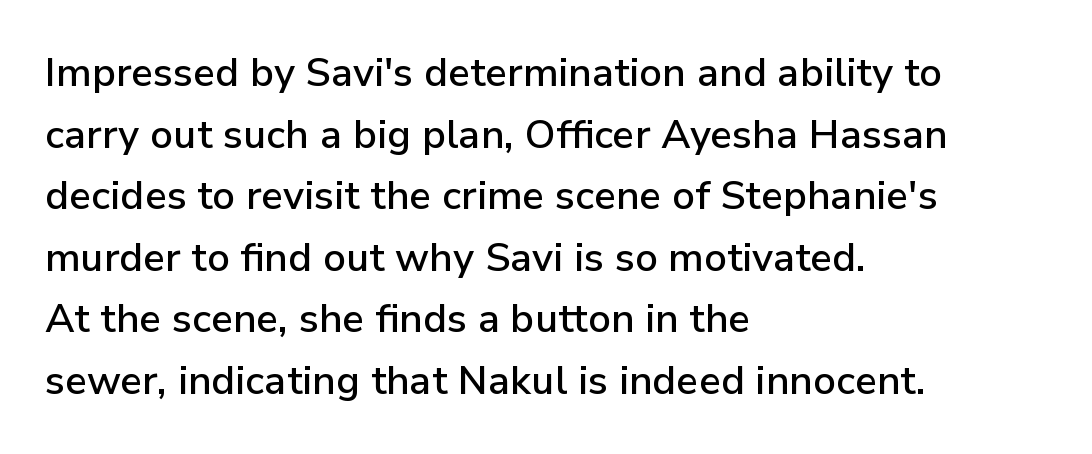
Visually the block forms a straight wall on the left and a jagged coastline on the right. Examine the stroke ends and you'll find no serifs. Underlining? Definitely not there. The face used here is rendered with its standard letterfit. Think of a printed novel: that variable character pitch is what you see here.
